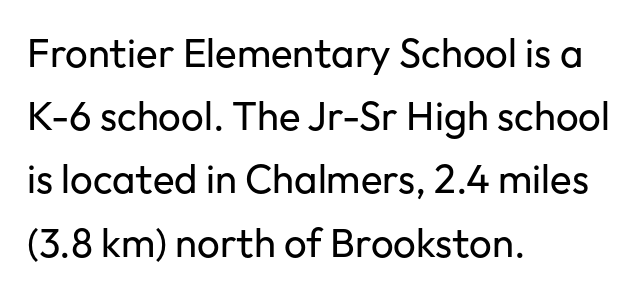
Q: Is the text bold? A: No.
Q: Is the text italic (slanted)? A: No, it is upright.
Q: Is the typeface a serif or a sans-serif typeface? A: Sans-serif.
Q: Is the text underlined? A: No.
Q: How is the paragraph aligned? A: Left-aligned.
Q: Is the spacing between letters normal or unusually wide? A: Normal.
Q: Is the spacing between lines tight, normal or loose? A: Normal.
Q: Width (condensed, normal, or wide)? A: Normal.
Q: Stroke contrast? A: Low.
Q: x-height? A: Medium.
Q: Monospaced? A: No.
